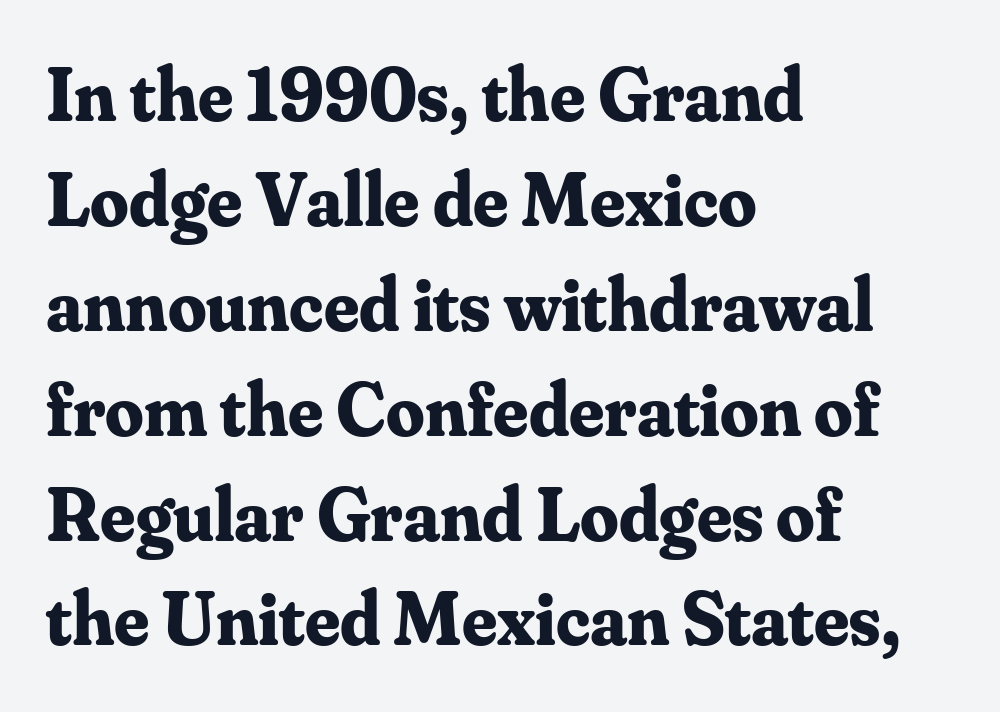
Q: Is the text bold? A: Yes.
Q: Is the text italic (slanted)? A: No, it is upright.
Q: Is the typeface a serif or a sans-serif typeface? A: Serif.
Q: Is the text underlined? A: No.
Q: How is the paragraph aligned? A: Left-aligned.
Q: Is the spacing between letters normal or unusually wide? A: Normal.
Q: Is the spacing between lines tight, normal or loose? A: Normal.
Q: Width (condensed, normal, or wide)? A: Normal.
Q: Stroke contrast? A: Medium.
Q: x-height? A: Small.
Q: Monospaced? A: No.
